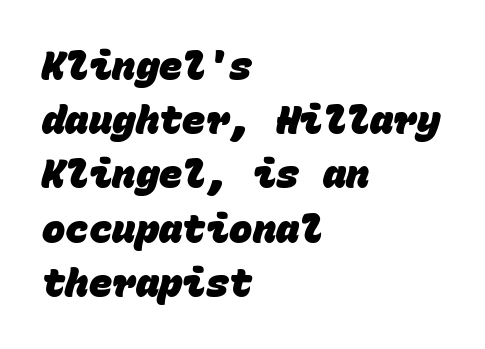
Q: Is the text bold? A: Yes.
Q: Is the typeface a serif or a sans-serif typeface? A: Sans-serif.
Q: Is the text underlined? A: No.
Q: How is the paragraph aligned? A: Left-aligned.
Q: Is the spacing between letters normal or unusually wide? A: Normal.
Q: Is the spacing between lines tight, normal or loose? A: Normal.
Q: Width (condensed, normal, or wide)? A: Normal.
Q: Stroke contrast? A: Low.
Q: x-height? A: Large.
Q: Monospaced? A: Yes.
